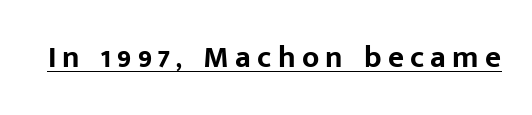
On the weight axis this lands at bold, roughly 700. Underlining? Definitely there. Rendered with straight, roman letterforms. The letters carry no serifs — their stems end cleanly without finishing strokes. Glyph-to-glyph distance is far greater than everyday printed text. Character widths vary here, with narrow letters taking less room than wide ones.
